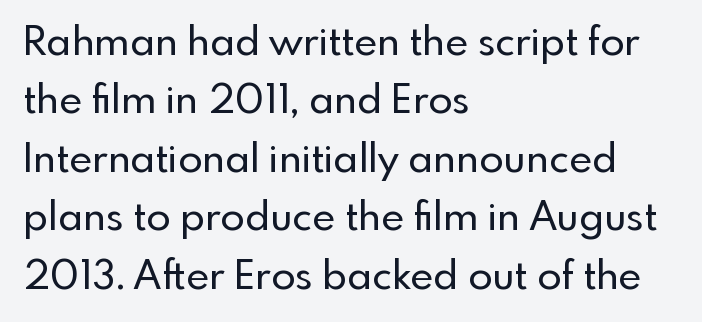
Here the designer chose a conventional face with non-uniform glyph widths. This block has exactly the height ordinary leading produces. Nothing unusual about the tracking: characters are spaced as the font intends. Font category for this specimen: sans-serif. If you drew a ruler down the left edge, every line would touch it. When letters stand straight like this, we call the style roman or upright.
